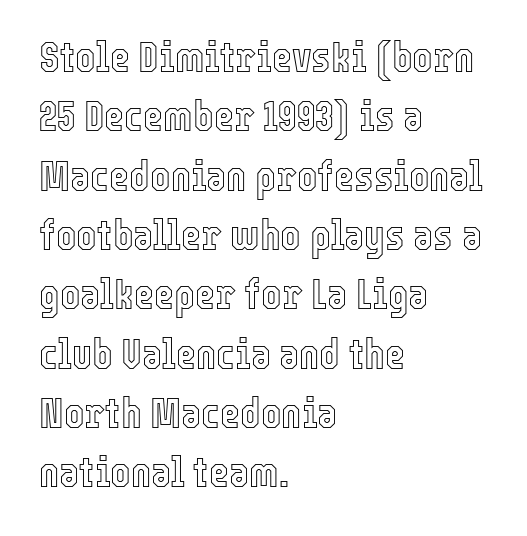
{"italic": "no", "width": "condensed", "x_height": "medium", "monospaced": "no", "underline": "no", "align": "left", "line_spacing": "normal", "line_spacing_ratio": 1.38, "letter_spacing": "normal", "letter_spacing_em": 0.0, "glyph_px": 43}
